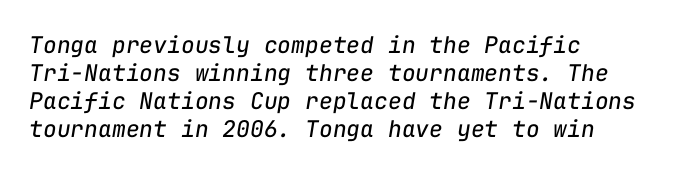
Has an underline been added? It has not. Line beginnings align vertically; line endings do not. Characters are canted at an angle relative to the baseline's perpendicular. Tracking value appears to be zero — textbook default spacing.
